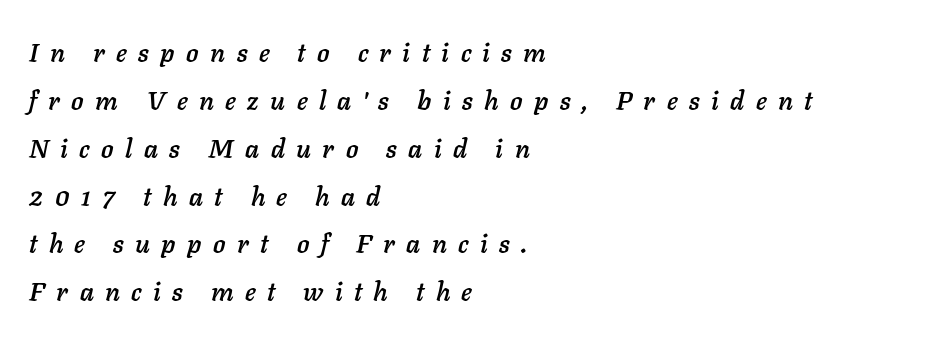
The image shows 26 px text type, italic (leaning right); set left-aligned, line spacing 1.84x, unusually wide letter spacing (+0.44 em), not underlined.
